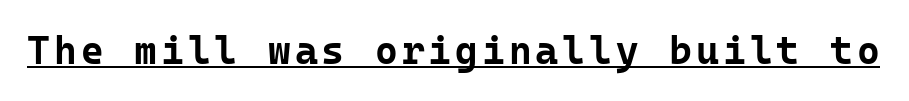
Check where the strokes stop: nothing finishes them off — pure sans. The letters march in equal steps, a hallmark of fixed-pitch type. The specimen includes a rule beneath the text block's lines. Is there any slant? The stems are plumb. In terms of weight, the rendering is a true, heavy bold.
